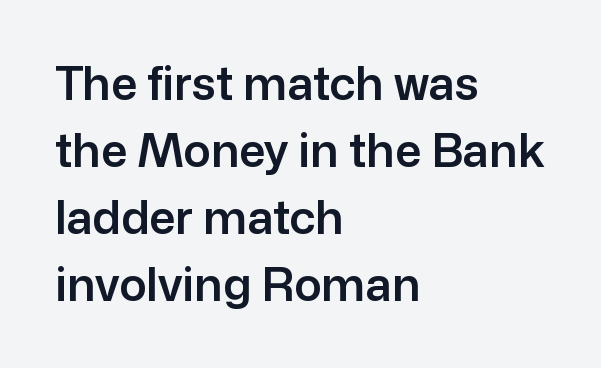
These lines are set flush left with a ragged right edge. Successive baselines arrive at the customary interval. The typography opts for an upright posture over an oblique one. To sum up the face: it is a sans, with no serifs. Decoration check: the copy has no underline.
